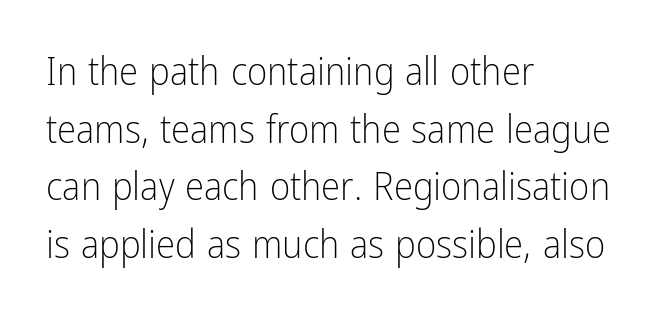
The image shows 39 px light, condensed sans-serif type, upright; set left-aligned, normal line spacing (1.48x), normal letter spacing, not underlined; low stroke contrast and a medium x-height.
